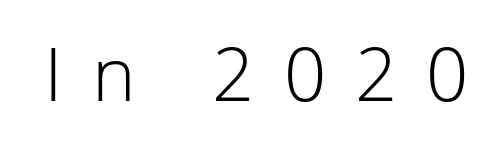
Nope, not italic — everything's standing straight. No extra ink here — the face is not bold. Has an underline been added? It has not. You could not count columns in this text — the font is proportionally spaced. A typesetter would label this face a sans.
